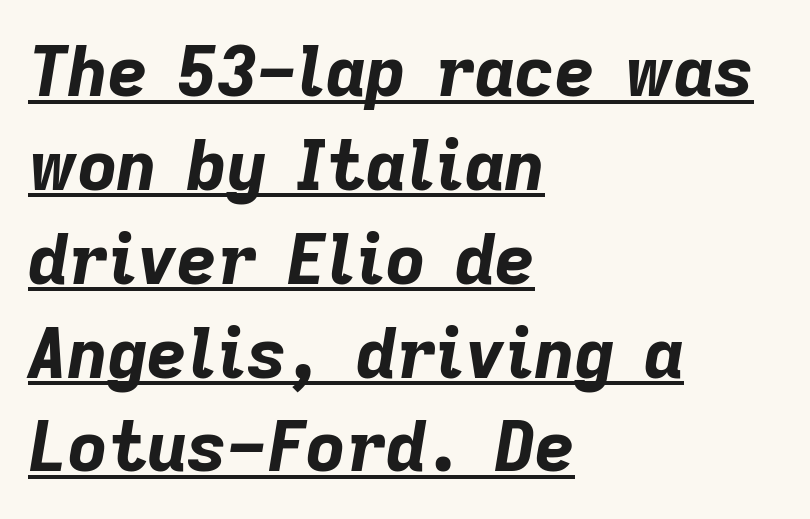
{"italic": "yes", "lean": "right", "slant_degrees": 9, "bold": "yes", "weight": "bold", "width": "normal", "stroke_contrast": "low", "x_height": "medium", "monospaced": "no", "underline": "yes", "align": "left", "line_spacing": "normal", "line_spacing_ratio": 1.36, "letter_spacing": "normal", "letter_spacing_em": 0.0, "glyph_px": 69}
